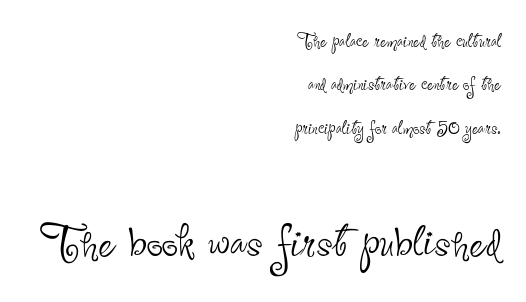
The image shows 58 px thin, condensed sans-serif type; set right-aligned, line spacing 1.89x, normal letter spacing, not underlined; the second (bottom) block is 2.52x larger; low stroke contrast and a small x-height.
